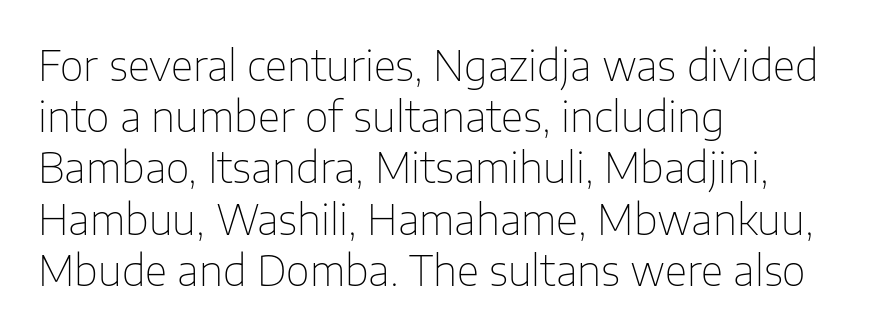
The specimen reads as upright at a glance. Descenders hang freely into open space. The face used here is proportionally spaced, like ordinary book or web type. In CSS terms this would be text-align: left.
